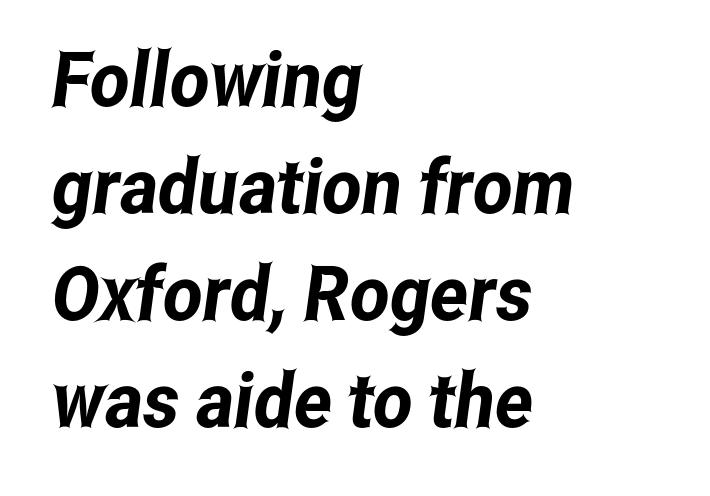
The image shows 76 px condensed sans-serif type; set left-aligned, normal line spacing (1.41x), normal letter spacing, not underlined; low stroke contrast and a medium x-height.
